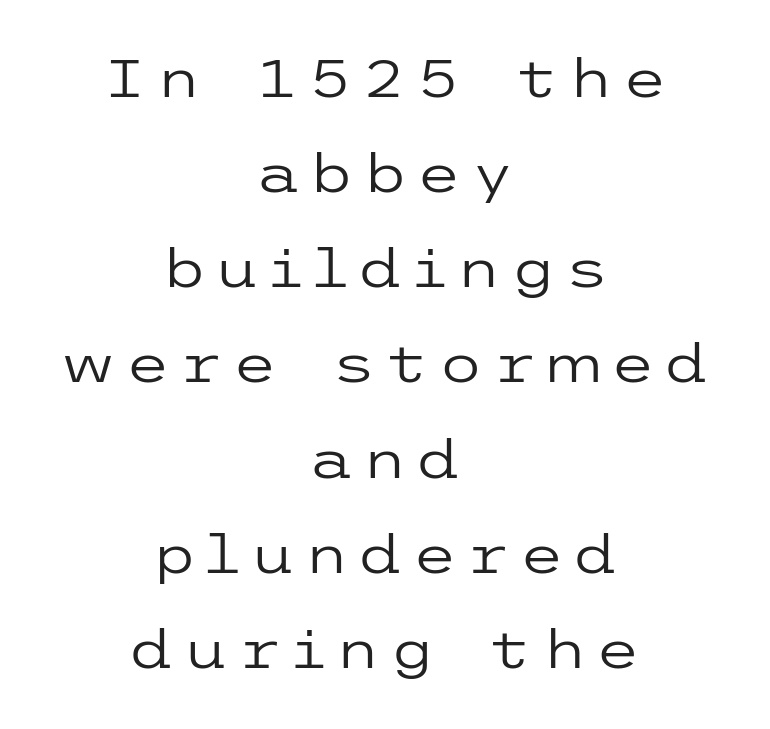
{"serif": "no", "italic": "no", "bold": "no", "weight": "regular", "width": "wide", "stroke_contrast": "low", "x_height": "medium", "underline": "no", "align": "center", "line_spacing_ratio": 1.83, "glyph_px": 52}
